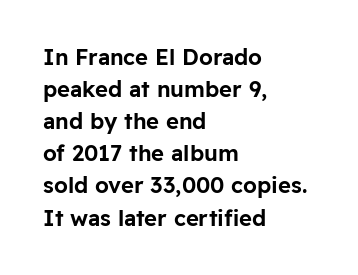
The image shows 22 px text type, upright; set left-aligned, normal line spacing (1.46x), normal letter spacing, not underlined.
